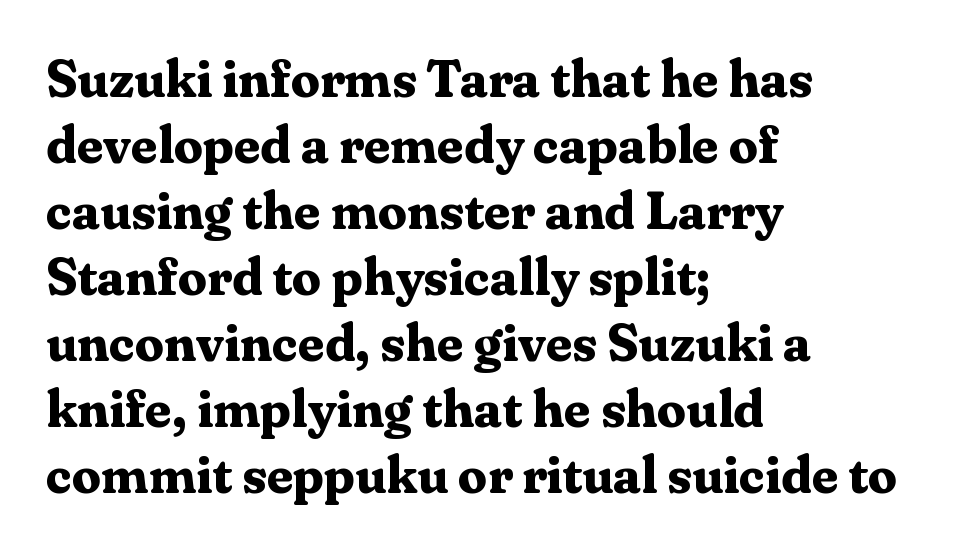
The image shows 52 px bold serif type, upright; set left-aligned, normal line spacing (1.27x), normal letter spacing, not underlined; medium stroke contrast and a medium x-height.
